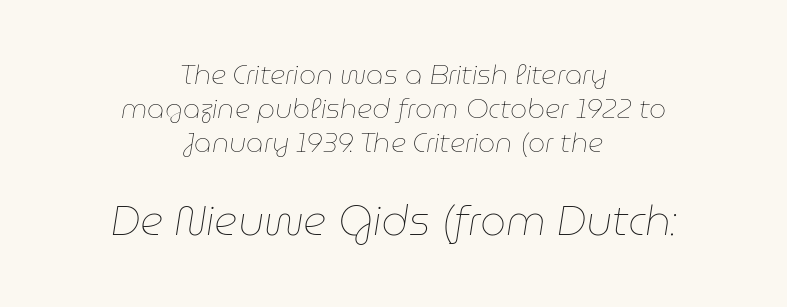
{"italic": "yes", "lean": "right", "slant_degrees": 9, "bold": "no", "weight": "thin", "width": "normal", "stroke_contrast": "low", "x_height": "medium", "monospaced": "no", "underline": "no", "align": "center", "line_spacing": "normal", "line_spacing_ratio": 1.26, "letter_spacing": "normal", "letter_spacing_em": 0.0, "larger_block": "second", "size_ratio": 1.52, "glyph_px": 41}
